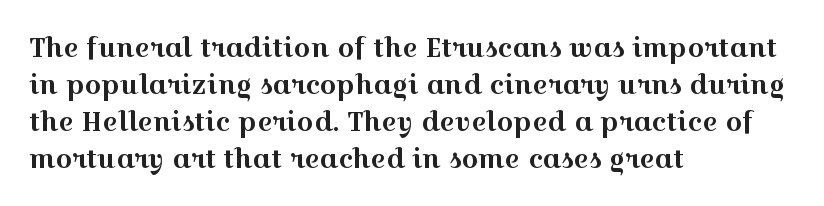
{"italic": "no", "underline": "no", "align": "left", "line_spacing": "normal", "line_spacing_ratio": 1.42, "letter_spacing": "normal", "letter_spacing_em": 0.0, "glyph_px": 26}
